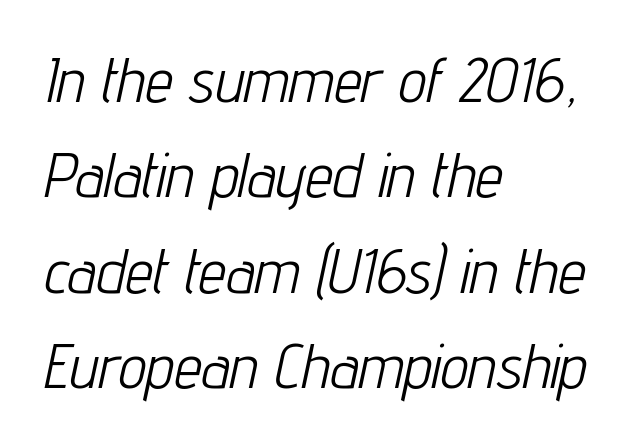
The specimen omits any rule beneath the text block's lines. The typeface has the unassuming heft of standard copy or less. The compositor pushed each line to the left boundary. These lines keep a tight, regular rhythm from letter to letter.
